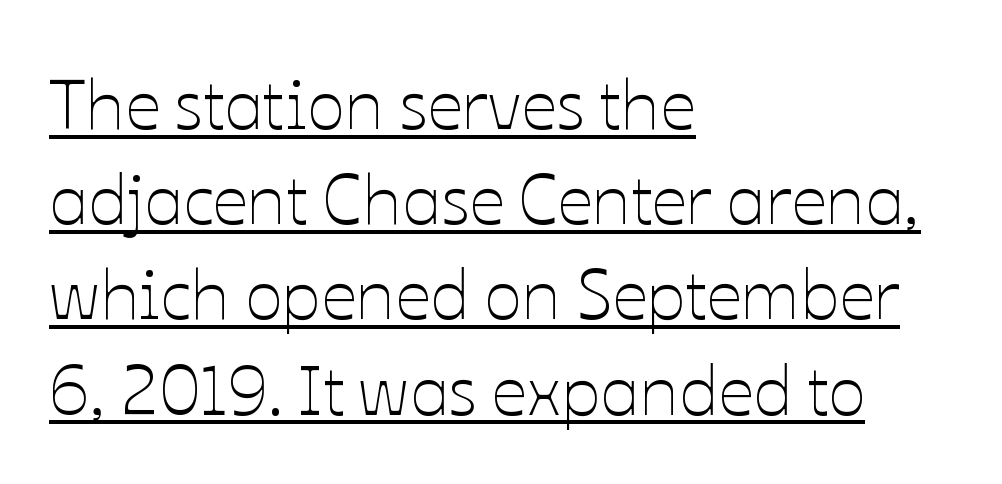
Each letter keeps its own natural width here, so spacing adapts to shape. The letterforms sit at book weight or below. The string is rendered with underlining switched on. What's the leading like? Ordinary, nothing unusual. Tracking here is standard; glyphs follow each other at the usual distance. The axis of the letterforms is exactly vertical.
